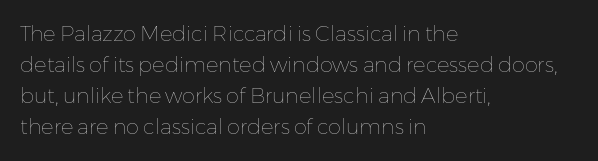
Q: Is the text bold? A: No.
Q: Is the text italic (slanted)? A: No, it is upright.
Q: Is the text underlined? A: No.
Q: How is the paragraph aligned? A: Left-aligned.
Q: Is the spacing between letters normal or unusually wide? A: Normal.
Q: Is the spacing between lines tight, normal or loose? A: Normal.
